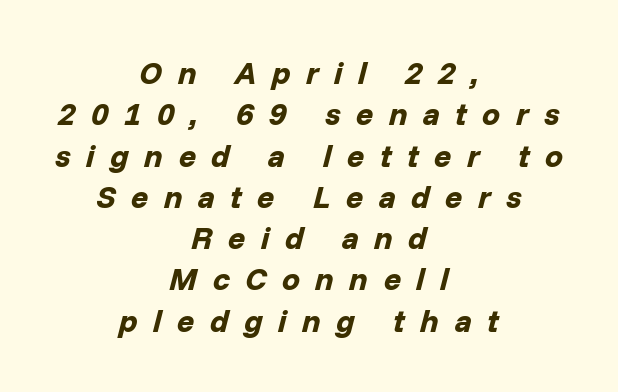
{"italic": "yes", "lean": "right", "slant_degrees": 14, "bold": "yes", "weight": "bold", "width": "normal", "stroke_contrast": "low", "x_height": "medium", "monospaced": "no", "underline": "no", "align": "center", "line_spacing": "normal", "line_spacing_ratio": 1.29, "letter_spacing": "wide", "letter_spacing_em": 0.48, "glyph_px": 32}
